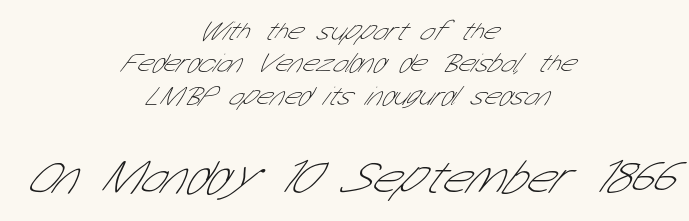
Q: Is the text bold? A: No.
Q: Is the typeface a serif or a sans-serif typeface? A: Sans-serif.
Q: Is the text underlined? A: No.
Q: How is the paragraph aligned? A: Centered.
Q: Is the spacing between letters normal or unusually wide? A: Normal.
Q: Which block of text is set in a larger size, the first (top) or the second (bottom)? A: The second (bottom) one.
Q: Width (condensed, normal, or wide)? A: Condensed.
Q: Stroke contrast? A: Low.
Q: x-height? A: Medium.
Q: Monospaced? A: No.
